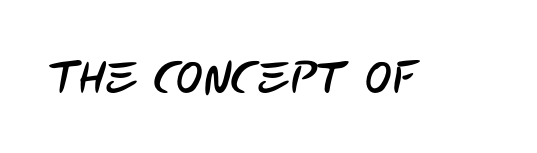
The image shows 45 px condensed sans-serif type; set normal letter spacing, not underlined; low stroke contrast and a large x-height.
